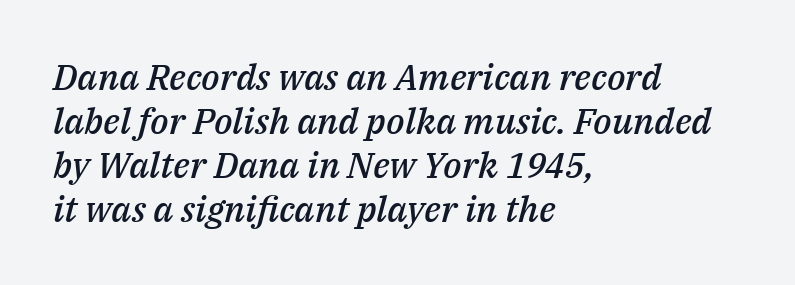
Q: Is the text bold? A: Semi-bold.
Q: Is the text italic (slanted)? A: Yes, it leans right by about 14 degrees.
Q: Is the text underlined? A: No.
Q: How is the paragraph aligned? A: Left-aligned.
Q: Is the spacing between letters normal or unusually wide? A: Normal.
Q: Width (condensed, normal, or wide)? A: Normal.
Q: Stroke contrast? A: Medium.
Q: x-height? A: Medium.
Q: Monospaced? A: No.
